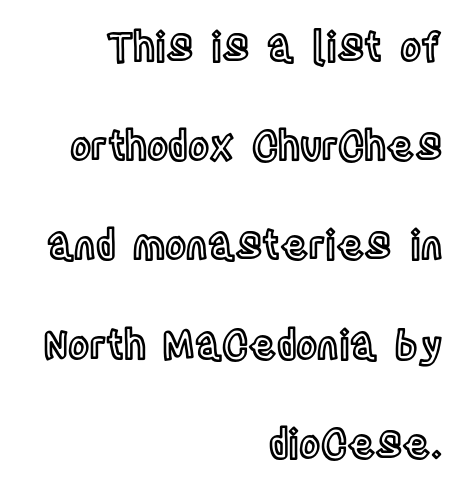
Q: Is the text italic (slanted)? A: No, it is upright.
Q: Is the text underlined? A: No.
Q: How is the paragraph aligned? A: Right-aligned.
Q: Is the spacing between letters normal or unusually wide? A: Normal.
Q: Is the spacing between lines tight, normal or loose? A: Loose.
Q: Width (condensed, normal, or wide)? A: Condensed.
Q: x-height? A: Large.
Q: Monospaced? A: No.
